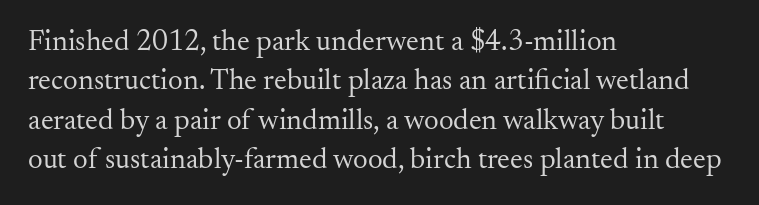
The image shows 29 px regular-weight serif type, upright; set left-aligned, normal line spacing (1.36x), normal letter spacing, not underlined; medium stroke contrast and a small x-height.
